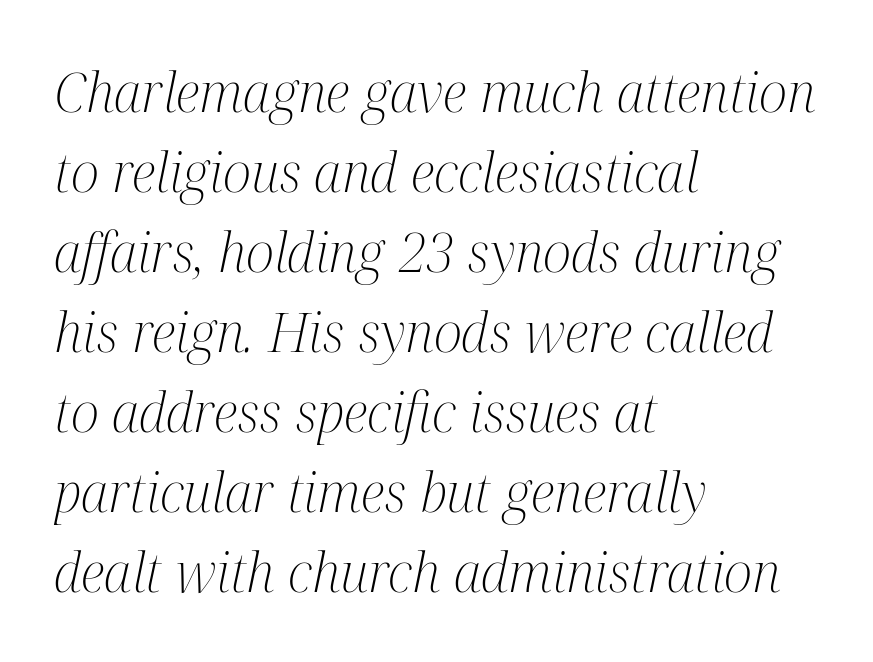
The image shows 54 px light, condensed serif type, italic (leaning right); set left-aligned, normal line spacing (1.48x), normal letter spacing, not underlined; medium stroke contrast and a medium x-height.
